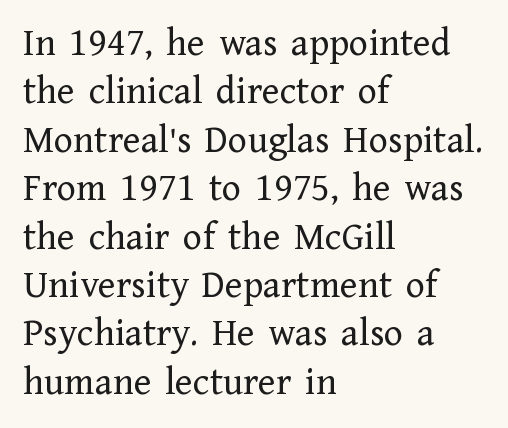
{"serif": "yes", "italic": "no", "bold": "no", "weight": "regular", "width": "normal", "stroke_contrast": "low", "x_height": "medium", "monospaced": "no", "underline": "no", "align": "left", "line_spacing_ratio": 1.21, "letter_spacing": "normal", "letter_spacing_em": 0.0, "glyph_px": 40}
